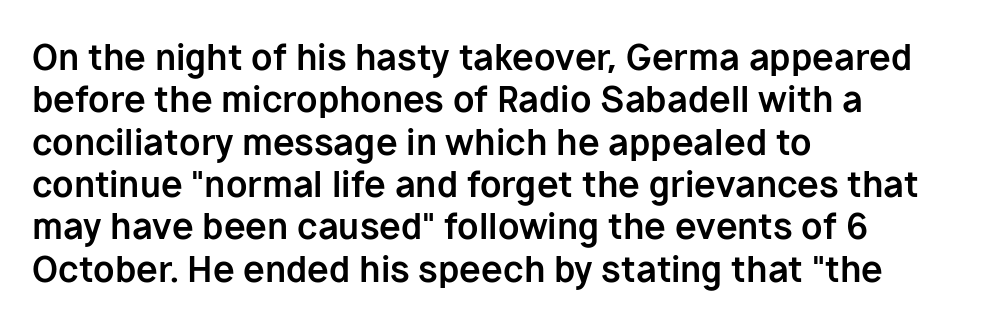
The image shows 35 px bold sans-serif type, upright; set left-aligned, line spacing 1.21x, normal letter spacing, not underlined; low stroke contrast and a medium x-height.
